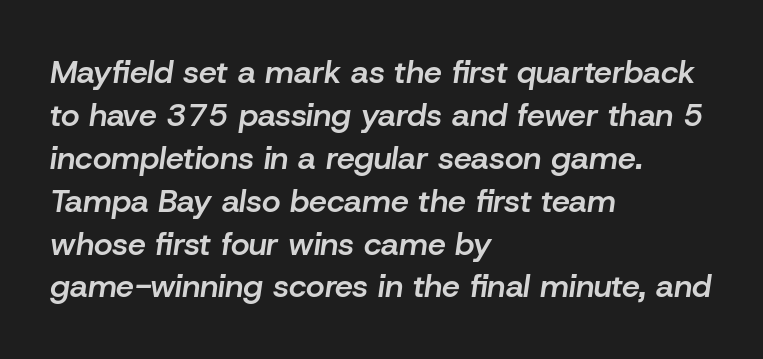
The image shows 32 px semibold type, italic (leaning right); set left-aligned, normal line spacing (1.34x), normal letter spacing, not underlined; low stroke contrast and a medium x-height.
